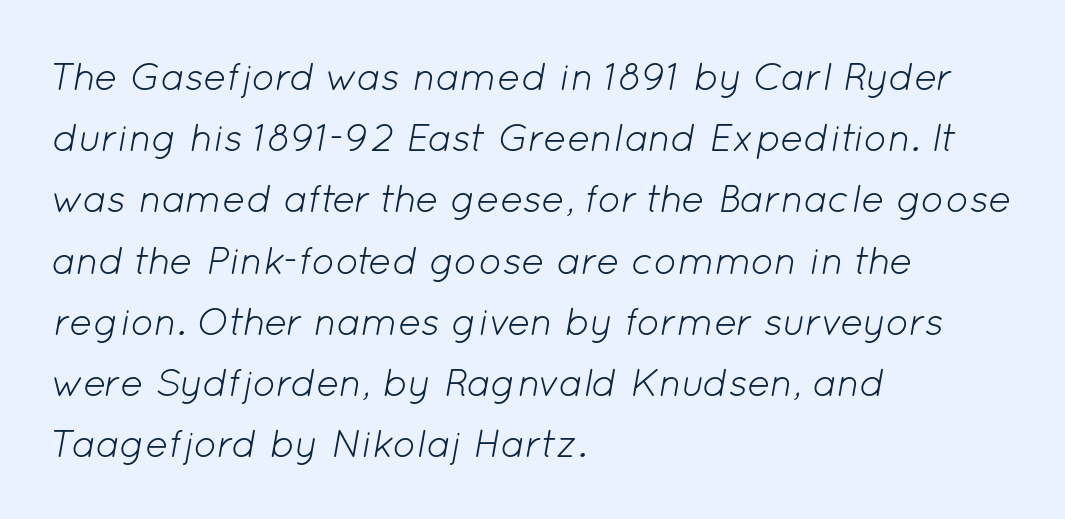
The image shows 39 px light type, italic (leaning right); set left-aligned, normal line spacing (1.57x), normal letter spacing, not underlined; low stroke contrast and a medium x-height.
